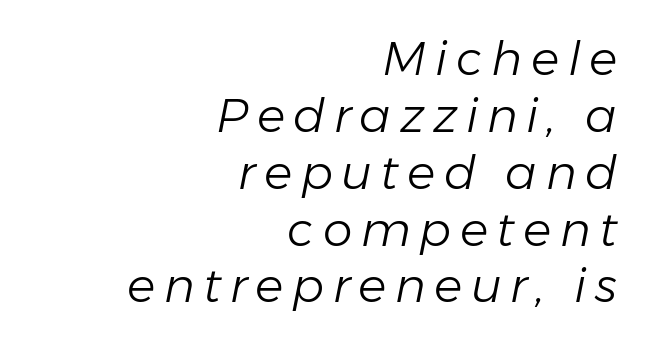
Casual observation: everything's shoved over to the right. The passage shown is typed in a proportional face where columns would drift. Descenders hang freely into open space. The text carries the slant typical of an italic or oblique font. Weight class: somewhere from thin through regular.
